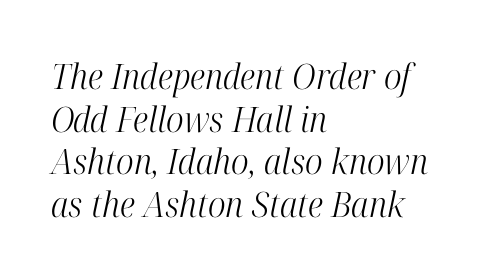
Q: Is the text bold? A: No.
Q: Is the text italic (slanted)? A: Yes, it leans right by about 12 degrees.
Q: Is the typeface a serif or a sans-serif typeface? A: Serif.
Q: Is the text underlined? A: No.
Q: How is the paragraph aligned? A: Left-aligned.
Q: Is the spacing between letters normal or unusually wide? A: Normal.
Q: Width (condensed, normal, or wide)? A: Condensed.
Q: Stroke contrast? A: High.
Q: x-height? A: Medium.
Q: Monospaced? A: No.
